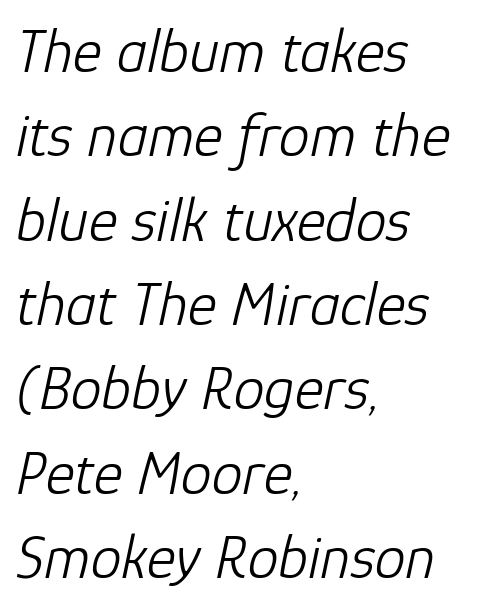
The face used here is proportionally spaced, like ordinary book or web type. Regular leading. Line starts are locked; line ends wander. Observe the lean: these are italic letterforms. Between one letter and the next there's only the usual sliver of space.
